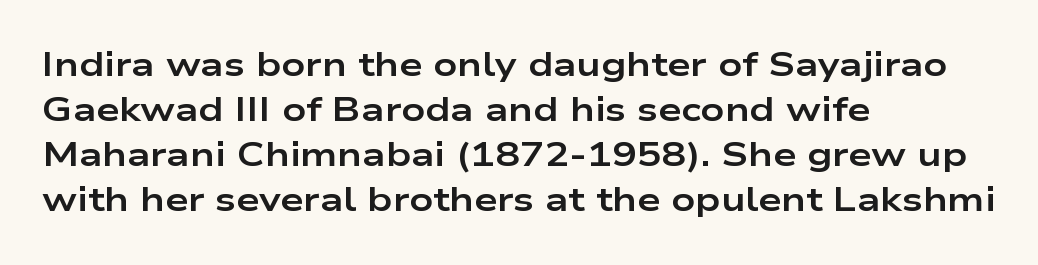
{"serif": "no", "italic": "no", "bold": "yes", "weight": "bold", "width": "wide", "stroke_contrast": "low", "x_height": "medium", "monospaced": "no", "underline": "no", "align": "left", "line_spacing": "normal", "line_spacing_ratio": 1.36, "letter_spacing": "normal", "letter_spacing_em": 0.0, "glyph_px": 33}
